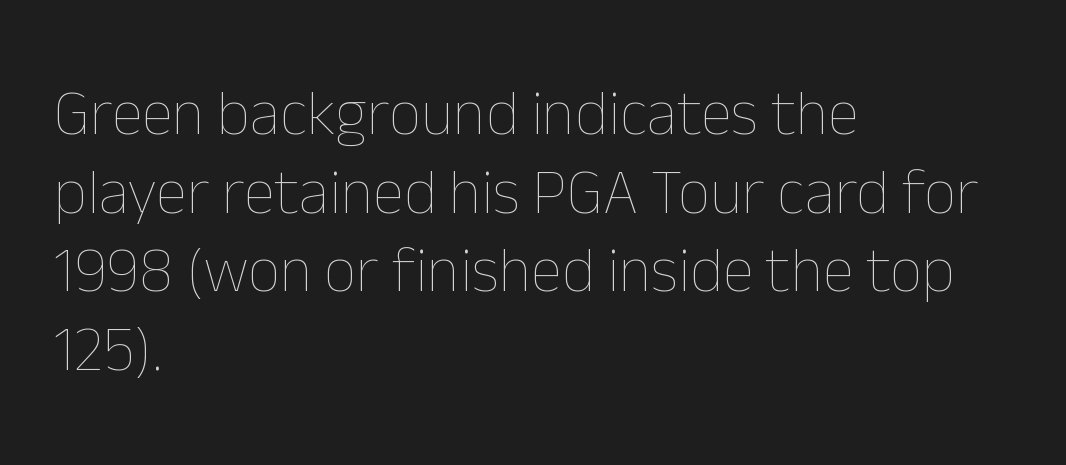
You can tell it's not italic because the verticals are truly vertical. Plain, unruled lines of type. Nothing unusual about the tracking: characters are spaced as the font intends. Looks like regular typesetting: each glyph gets only the width it needs.
